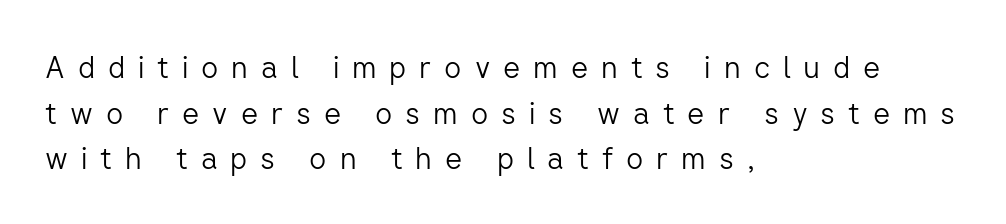
The image shows 30 px light sans-serif type, upright; set left-aligned, normal line spacing (1.52x), unusually wide letter spacing (+0.43 em), not underlined; low stroke contrast and a medium x-height.
